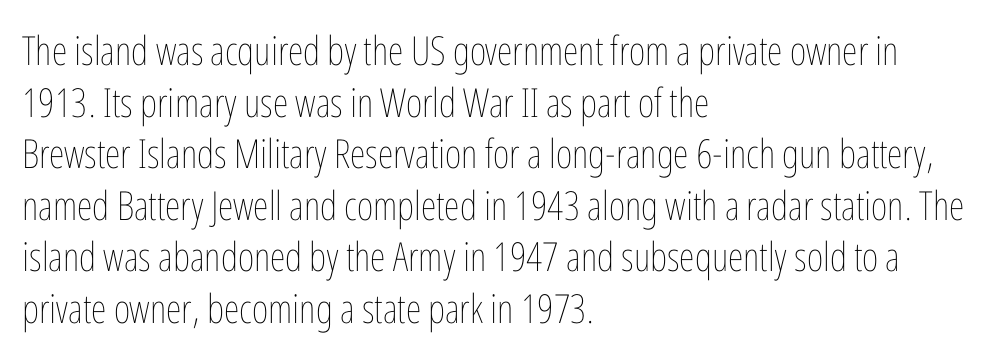
{"italic": "no", "bold": "no", "weight": "thin", "width": "condensed", "stroke_contrast": "low", "x_height": "medium", "monospaced": "no", "underline": "no", "align": "left", "line_spacing": "normal", "line_spacing_ratio": 1.29, "letter_spacing": "normal", "letter_spacing_em": 0.0, "glyph_px": 40}
